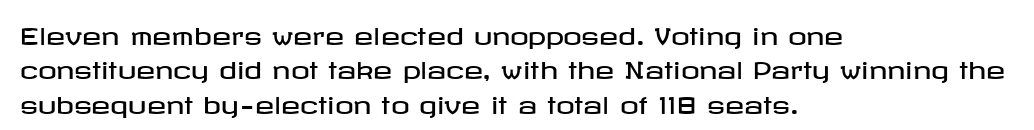
The image shows 23 px text type, upright; set left-aligned, normal line spacing (1.5x), normal letter spacing, not underlined.
